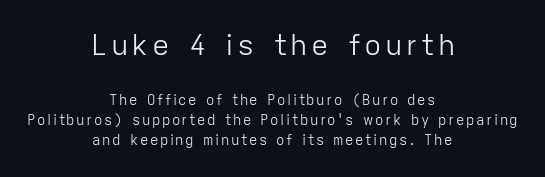
Examine the stroke ends and you'll find no serifs. Posture: upright roman. Decoration check: the copy has no underline. Weight: in the light-to-regular range. The earlier block is typeset at a bigger size than the later block. The letters advance in unequal steps, a hallmark of proportional type.
